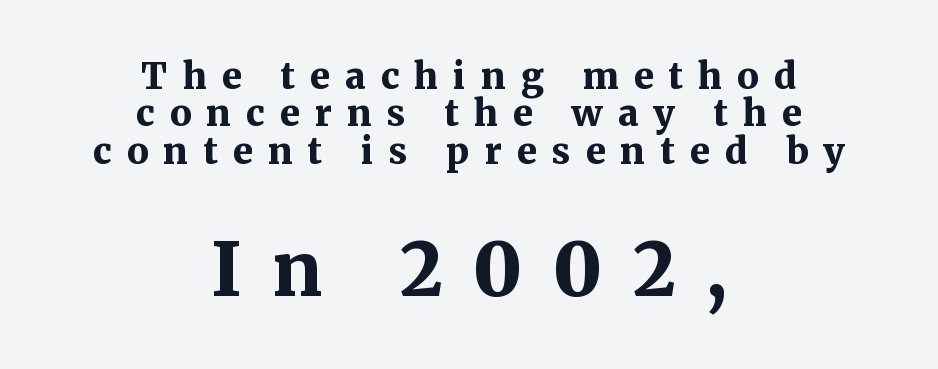
The image shows 73 px bold serif type, upright; set centered, tight line spacing (1.04x), unusually wide letter spacing (+0.42 em), not underlined; the second (bottom) block is 2.03x larger; medium stroke contrast and a medium x-height.
